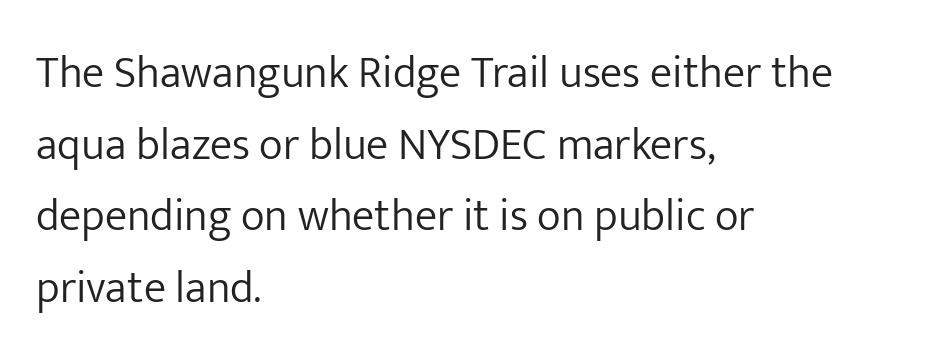
Q: Is the text bold? A: No.
Q: Is the text italic (slanted)? A: No, it is upright.
Q: Is the typeface a serif or a sans-serif typeface? A: Sans-serif.
Q: Is the text underlined? A: No.
Q: How is the paragraph aligned? A: Left-aligned.
Q: Is the spacing between letters normal or unusually wide? A: Normal.
Q: Is the spacing between lines tight, normal or loose? A: Normal.
Q: Width (condensed, normal, or wide)? A: Normal.
Q: Stroke contrast? A: Low.
Q: x-height? A: Medium.
Q: Monospaced? A: No.
